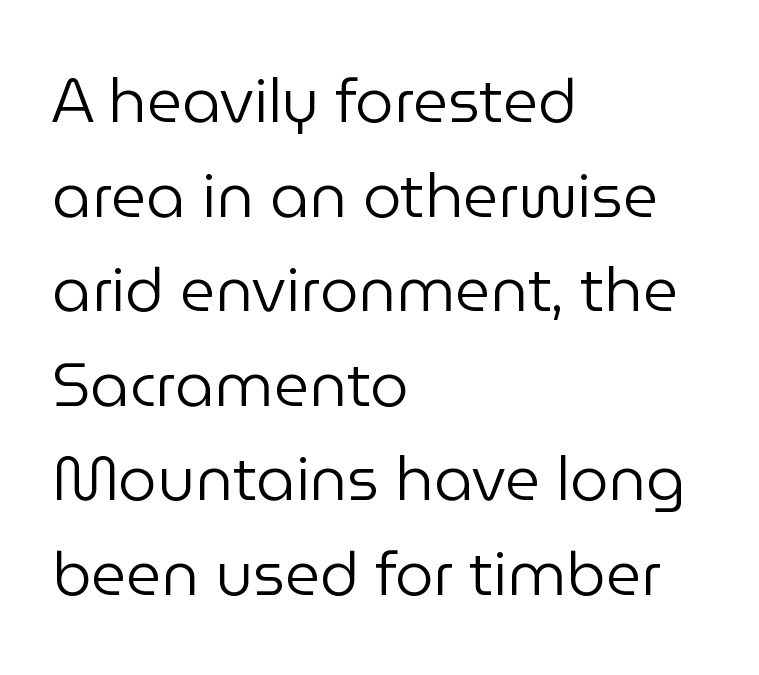
The image shows 61 px regular-weight sans-serif type, upright; set left-aligned, normal line spacing (1.55x), normal letter spacing, not underlined; low stroke contrast and a medium x-height.
